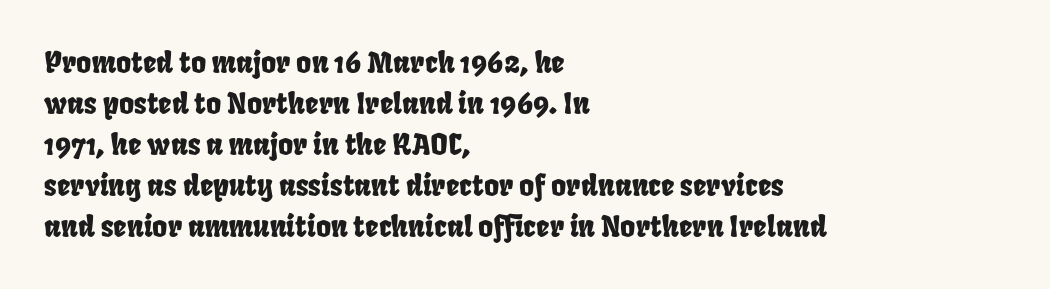
Q: Is the text underlined? A: No.
Q: How is the paragraph aligned? A: Left-aligned.
Q: Is the spacing between letters normal or unusually wide? A: Normal.
Q: Is the spacing between lines tight, normal or loose? A: Normal.
Q: Width (condensed, normal, or wide)? A: Condensed.
Q: Stroke contrast? A: Low.
Q: x-height? A: Large.
Q: Monospaced? A: No.
